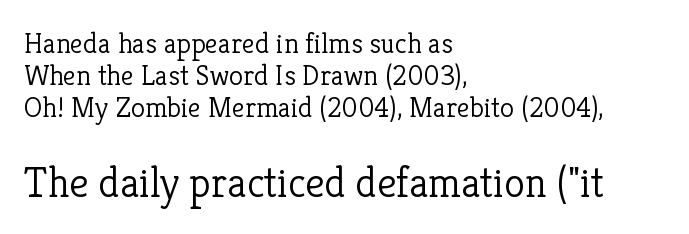
In this sample the second text group is rendered at the bigger scale. Tightly led — the rows are bunched. Compared with typical body copy, the letter spacing here is the same. Short and long lines alike share a common starting point at left. Classification — serif.
